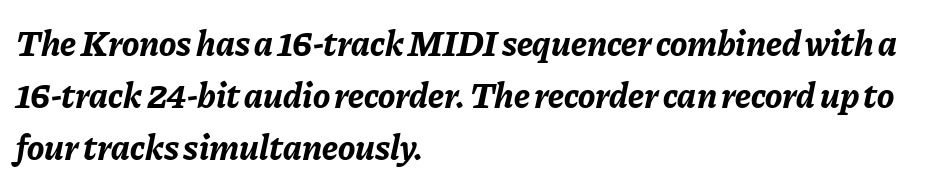
Q: Is the text bold? A: Yes.
Q: Is the text italic (slanted)? A: Yes, it leans right by about 11 degrees.
Q: Is the text underlined? A: No.
Q: How is the paragraph aligned? A: Left-aligned.
Q: Is the spacing between letters normal or unusually wide? A: Normal.
Q: Is the spacing between lines tight, normal or loose? A: Normal.
Q: Width (condensed, normal, or wide)? A: Normal.
Q: Stroke contrast? A: Low.
Q: x-height? A: Medium.
Q: Monospaced? A: No.
